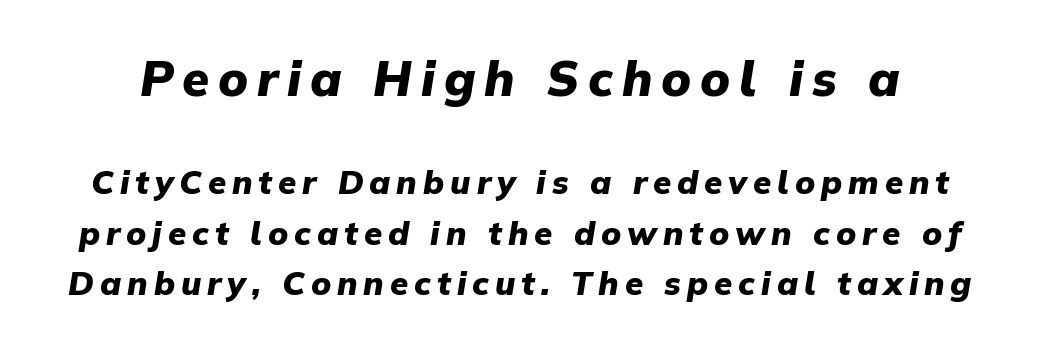
Plain, unruled lines of type. Rows of type keep a routine distance in the vertical direction. Every letter is thick-stroked: bold, no question. The whole block is typeset with a tilt. Spacing verdict: proportional, widths tailored to each character. This layout puts the oversized block above and the modest block below.
